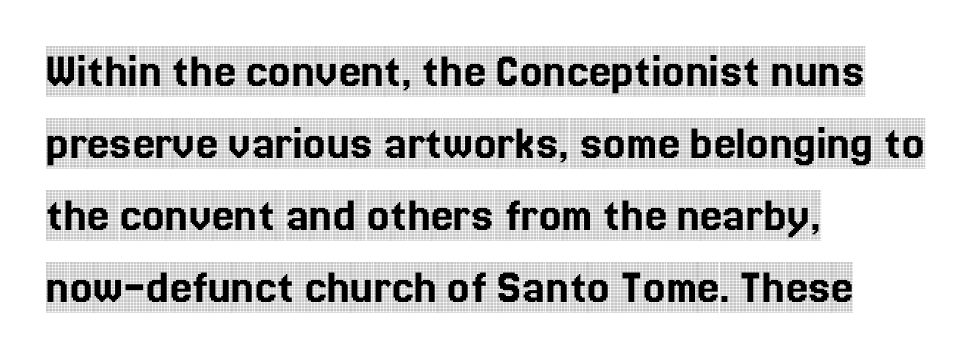
Q: Is the text italic (slanted)? A: No, it is upright.
Q: Is the typeface a serif or a sans-serif typeface? A: Serif.
Q: Is the text underlined? A: No.
Q: How is the paragraph aligned? A: Left-aligned.
Q: Is the spacing between letters normal or unusually wide? A: Normal.
Q: Is the spacing between lines tight, normal or loose? A: Normal.
Q: Width (condensed, normal, or wide)? A: Condensed.
Q: x-height? A: Large.
Q: Monospaced? A: No.
